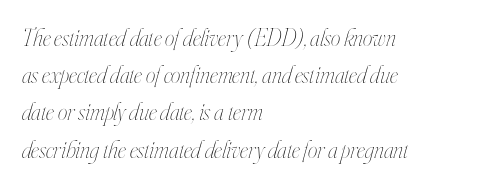
The image shows 24 px text type, italic (leaning right); set left-aligned, normal line spacing (1.55x), normal letter spacing, not underlined.
